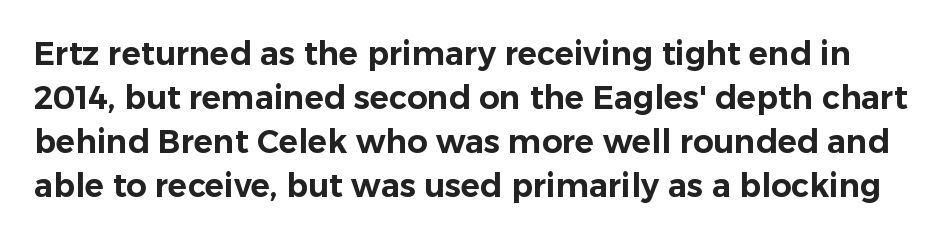
Q: Is the text italic (slanted)? A: No, it is upright.
Q: Is the typeface a serif or a sans-serif typeface? A: Sans-serif.
Q: Is the text underlined? A: No.
Q: Is the spacing between letters normal or unusually wide? A: Normal.
Q: Is the spacing between lines tight, normal or loose? A: Normal.
Q: Width (condensed, normal, or wide)? A: Normal.
Q: Stroke contrast? A: Low.
Q: x-height? A: Medium.
Q: Monospaced? A: No.
